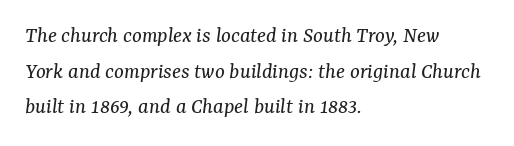
{"italic": "yes", "lean": "right", "slant_degrees": 7, "bold": "no", "underline": "no", "align": "left", "line_spacing": "normal", "line_spacing_ratio": 1.55, "letter_spacing": "normal", "letter_spacing_em": 0.0, "glyph_px": 23}
